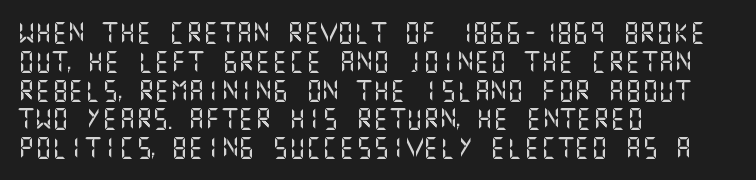
Q: Is the text italic (slanted)? A: No, it is upright.
Q: Is the text underlined? A: No.
Q: How is the paragraph aligned? A: Left-aligned.
Q: Is the spacing between letters normal or unusually wide? A: Normal.
Q: Is the spacing between lines tight, normal or loose? A: Normal.
